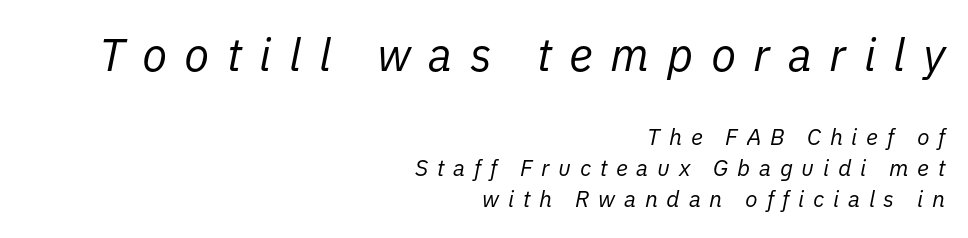
The image shows 46 px regular-weight type, italic (leaning right); set right-aligned, normal line spacing (1.34x), unusually wide letter spacing (+0.38 em), not underlined; the first (top) block is 2.0x larger; low stroke contrast and a medium x-height.
